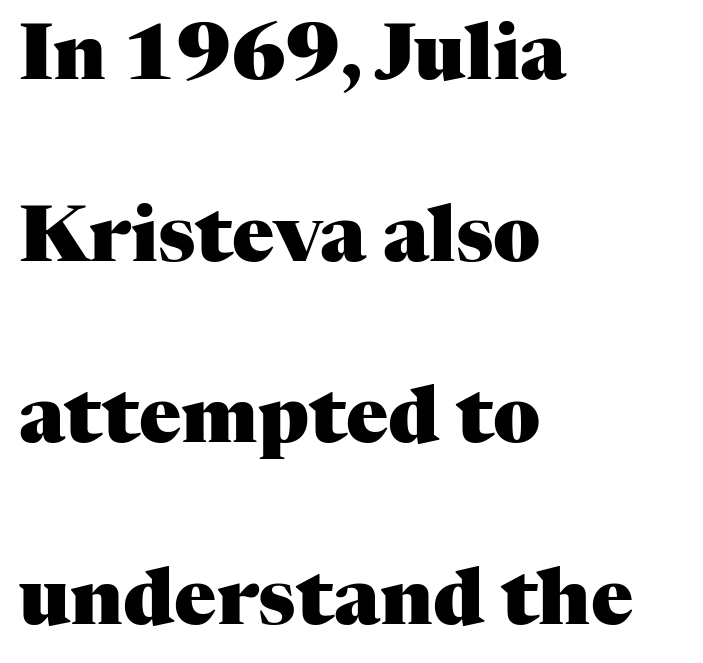
Vertical strokes here are truly vertical. Line spacing here is loose. Does extra space separate the letters? No, they use regular spacing. Letterform terminals end in serifs throughout the passage.
